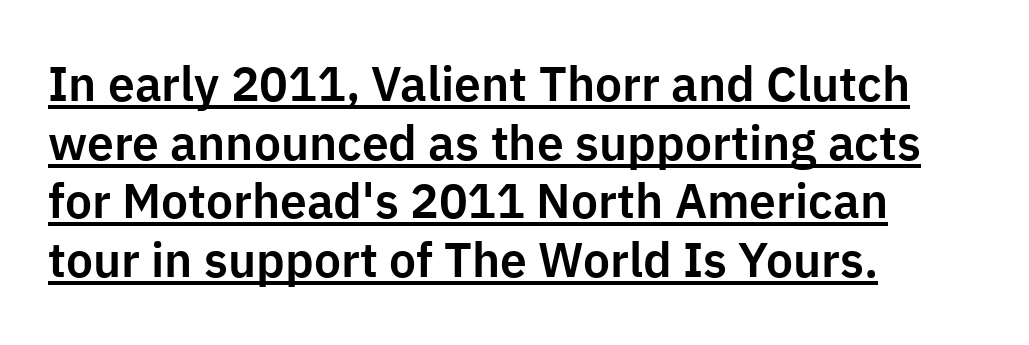
Q: Is the text italic (slanted)? A: No, it is upright.
Q: Is the typeface a serif or a sans-serif typeface? A: Sans-serif.
Q: Is the text underlined? A: Yes.
Q: How is the paragraph aligned? A: Left-aligned.
Q: Is the spacing between letters normal or unusually wide? A: Normal.
Q: Width (condensed, normal, or wide)? A: Normal.
Q: Stroke contrast? A: Low.
Q: x-height? A: Medium.
Q: Monospaced? A: No.
